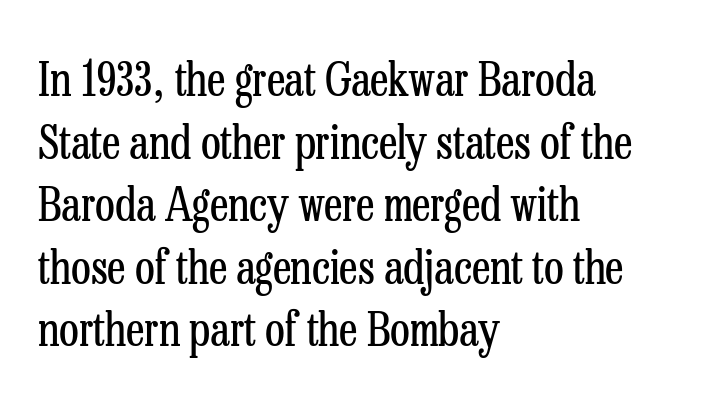
The image shows 46 px regular-weight, condensed serif type, upright; set left-aligned, normal line spacing (1.36x), normal letter spacing, not underlined; low stroke contrast and a medium x-height.
